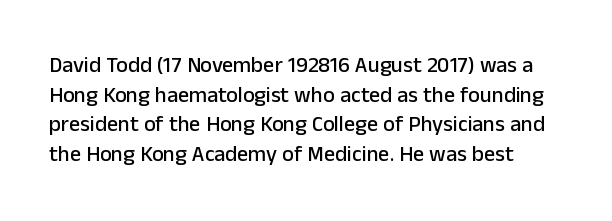
Q: Is the text italic (slanted)? A: No, it is upright.
Q: Is the text underlined? A: No.
Q: Is the spacing between letters normal or unusually wide? A: Normal.
Q: Is the spacing between lines tight, normal or loose? A: Normal.
